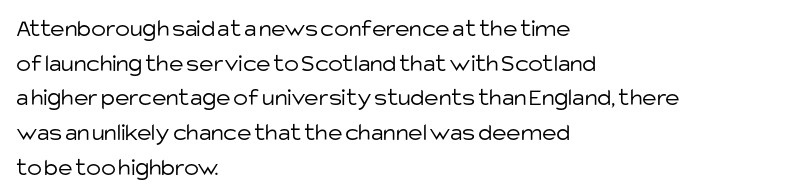
Q: Is the text bold? A: No.
Q: Is the text italic (slanted)? A: No, it is upright.
Q: Is the text underlined? A: No.
Q: How is the paragraph aligned? A: Left-aligned.
Q: Is the spacing between letters normal or unusually wide? A: Normal.
Q: Is the spacing between lines tight, normal or loose? A: Normal.
